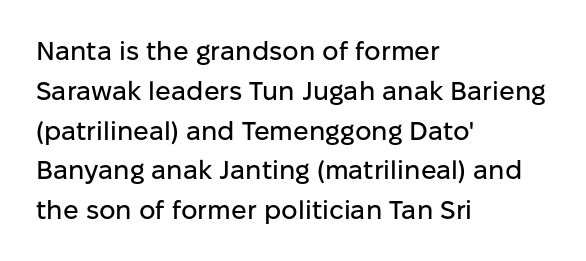
How would I describe the line gaps? Plain and ordinary. Does extra space separate the letters? No, they use regular spacing. These lines stack with their left ends in a neat column. Underlining? Definitely not there. Quick note: not italic, upright.
